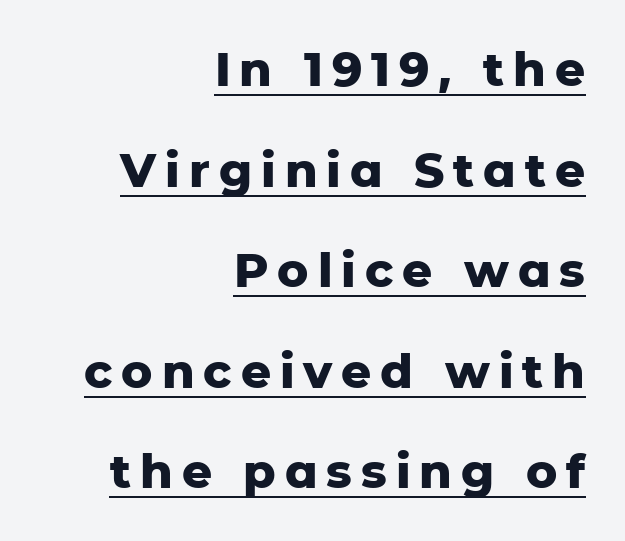
{"serif": "no", "italic": "no", "bold": "yes", "weight": "heavy", "width": "normal", "stroke_contrast": "low", "x_height": "medium", "monospaced": "no", "underline": "yes", "align": "right", "line_spacing": "loose", "line_spacing_ratio": 2.14, "glyph_px": 47}
